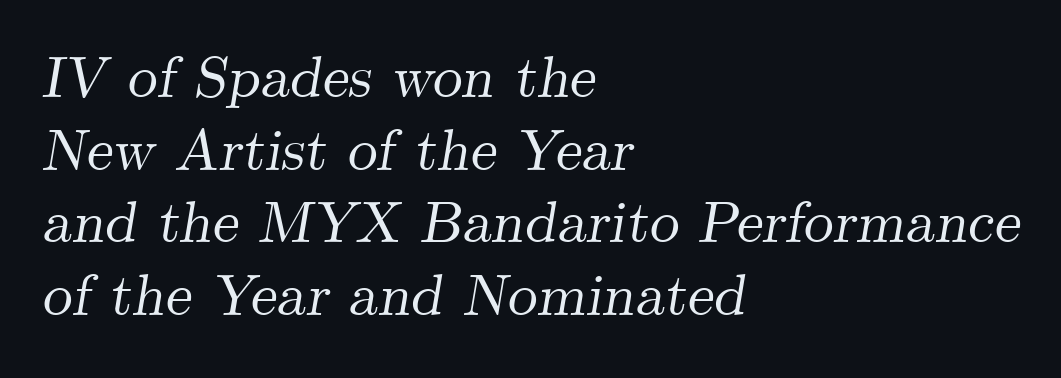
Short note: letters normally spaced. Would a proofreader flag this as italicized? Yes. Where is the straight margin? On the left. Yep, those are serifs on the letters. A typesetter would call this proportional, since set widths differ per character.
